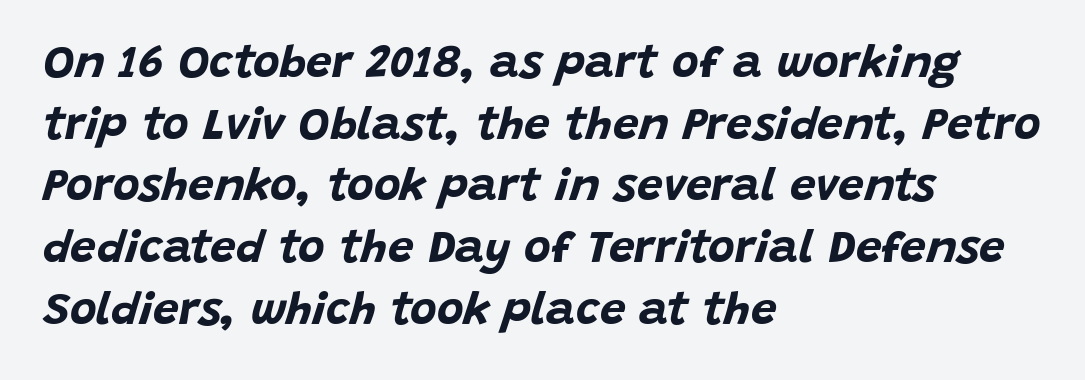
Q: Is the text bold? A: Yes.
Q: Is the text italic (slanted)? A: Yes, it leans right by about 15 degrees.
Q: Is the text underlined? A: No.
Q: How is the paragraph aligned? A: Left-aligned.
Q: Is the spacing between letters normal or unusually wide? A: Normal.
Q: Is the spacing between lines tight, normal or loose? A: Normal.
Q: Width (condensed, normal, or wide)? A: Normal.
Q: Stroke contrast? A: Low.
Q: x-height? A: Large.
Q: Monospaced? A: No.
